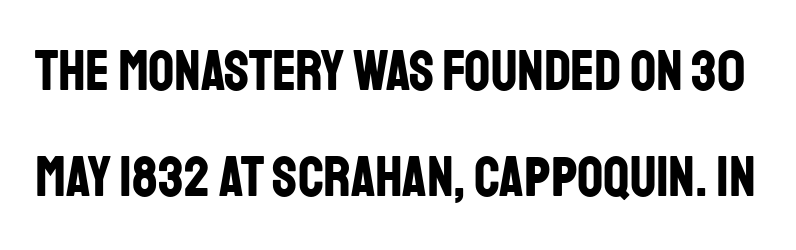
The rendering uses natural spacing where letterforms have individual widths. There is no visible air inserted between adjacent glyphs. Bare-footed words on every line. The rendering shows plain stroke endings on the letterforms — a sans-serif design. The specimen reads as upright at a glance. The characters look thick and weighty, a clear bold.
